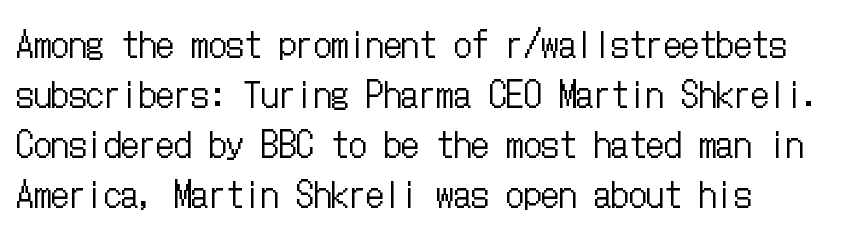
{"italic": "no", "bold": "no", "weight": "regular", "width": "condensed", "stroke_contrast": "low", "x_height": "medium", "underline": "no", "align": "left", "line_spacing": "normal", "line_spacing_ratio": 1.43, "letter_spacing": "normal", "letter_spacing_em": 0.0, "glyph_px": 35}
